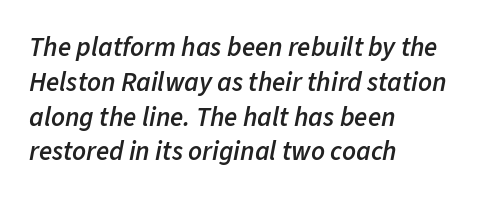
Q: Is the text bold? A: Semi-bold.
Q: Is the text italic (slanted)? A: Yes, it leans right by about 11 degrees.
Q: Is the text underlined? A: No.
Q: How is the paragraph aligned? A: Left-aligned.
Q: Is the spacing between letters normal or unusually wide? A: Normal.
Q: Is the spacing between lines tight, normal or loose? A: Normal.
